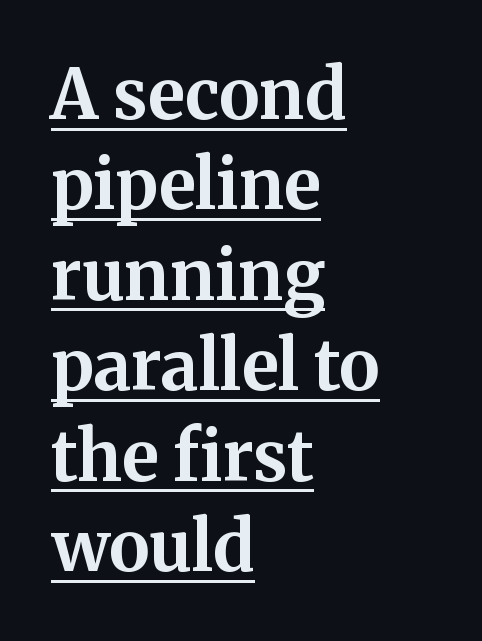
Q: Is the text bold? A: Yes.
Q: Is the text italic (slanted)? A: No, it is upright.
Q: Is the typeface a serif or a sans-serif typeface? A: Serif.
Q: Is the text underlined? A: Yes.
Q: How is the paragraph aligned? A: Left-aligned.
Q: Is the spacing between letters normal or unusually wide? A: Normal.
Q: Is the spacing between lines tight, normal or loose? A: Normal.
Q: Width (condensed, normal, or wide)? A: Normal.
Q: Stroke contrast? A: Medium.
Q: x-height? A: Medium.
Q: Monospaced? A: No.
